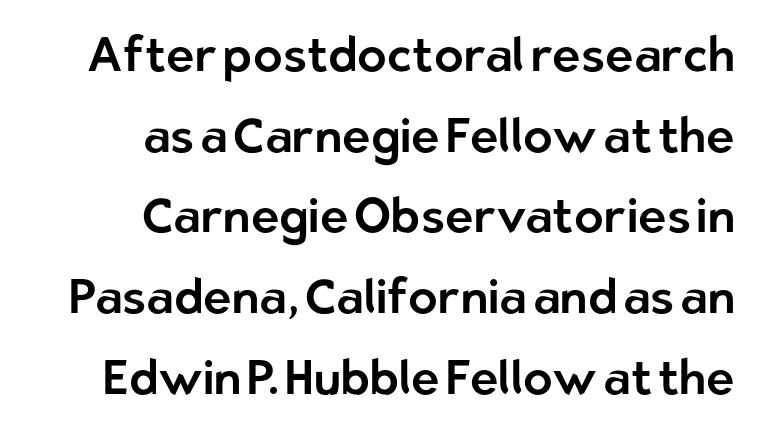
{"serif": "no", "italic": "no", "width": "normal", "stroke_contrast": "low", "x_height": "medium", "monospaced": "no", "underline": "no", "align": "right", "line_spacing": "normal", "line_spacing_ratio": 1.68, "letter_spacing": "normal", "letter_spacing_em": 0.0, "glyph_px": 48}
